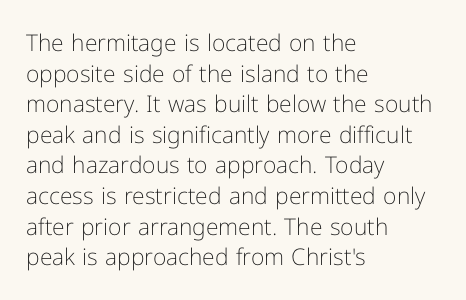
Q: Is the text bold? A: No.
Q: Is the text italic (slanted)? A: No, it is upright.
Q: Is the text underlined? A: No.
Q: How is the paragraph aligned? A: Left-aligned.
Q: Is the spacing between letters normal or unusually wide? A: Normal.
Q: Is the spacing between lines tight, normal or loose? A: Normal.
